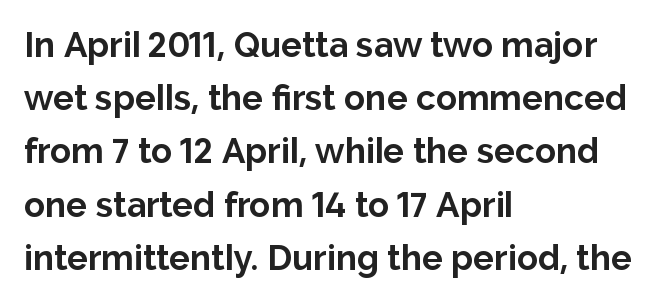
{"serif": "no", "italic": "no", "bold": "yes", "weight": "bold", "width": "normal", "stroke_contrast": "low", "x_height": "medium", "monospaced": "no", "underline": "no", "align": "left", "line_spacing": "normal", "line_spacing_ratio": 1.52, "letter_spacing": "normal", "letter_spacing_em": 0.0, "glyph_px": 35}
